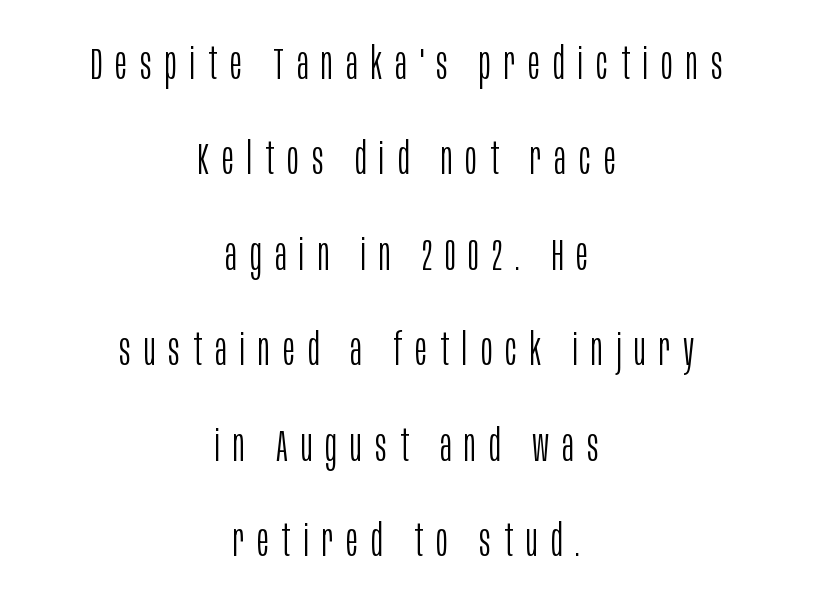
The image shows 44 px light, condensed sans-serif type, upright; set centered, loose line spacing (2.17x), unusually wide letter spacing (+0.3 em), not underlined; low stroke contrast and a large x-height.
